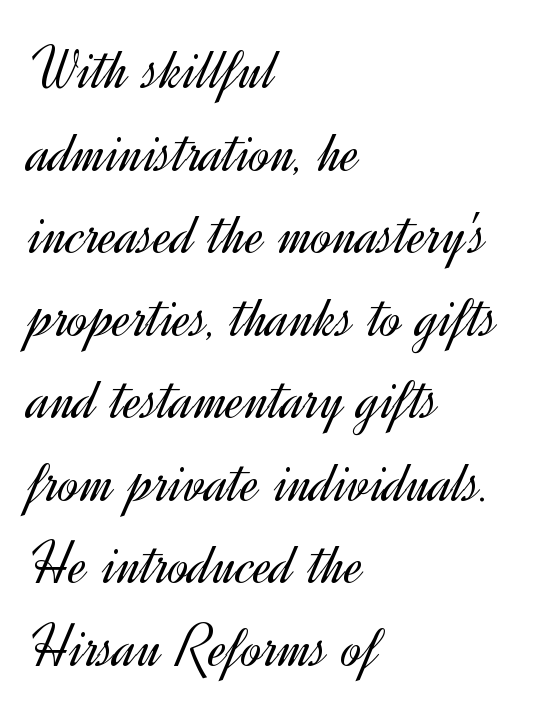
{"serif": "no", "bold": "no", "weight": "light", "width": "normal", "x_height": "small", "monospaced": "no", "underline": "no", "align": "left", "line_spacing": "normal", "line_spacing_ratio": 1.31, "letter_spacing": "normal", "letter_spacing_em": 0.0, "glyph_px": 63}
